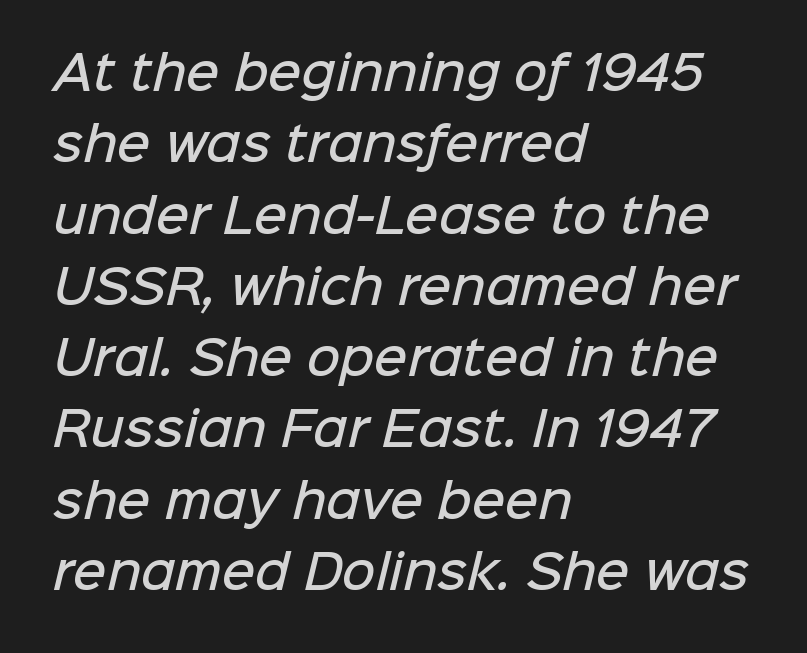
The image shows 46 px semibold sans-serif type; set left-aligned, normal line spacing (1.55x), normal letter spacing, not underlined; low stroke contrast and a medium x-height.
